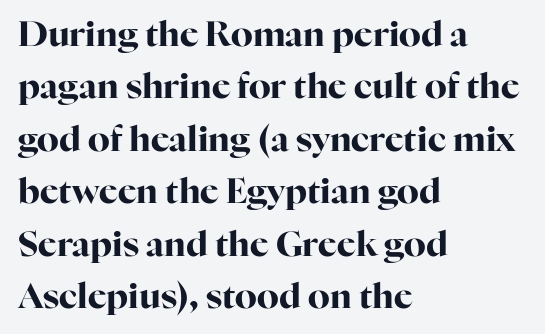
Q: Is the text bold? A: Yes.
Q: Is the text italic (slanted)? A: No, it is upright.
Q: Is the typeface a serif or a sans-serif typeface? A: Serif.
Q: Is the text underlined? A: No.
Q: How is the paragraph aligned? A: Left-aligned.
Q: Is the spacing between letters normal or unusually wide? A: Normal.
Q: Is the spacing between lines tight, normal or loose? A: Normal.
Q: Width (condensed, normal, or wide)? A: Normal.
Q: Stroke contrast? A: High.
Q: x-height? A: Medium.
Q: Monospaced? A: No.
